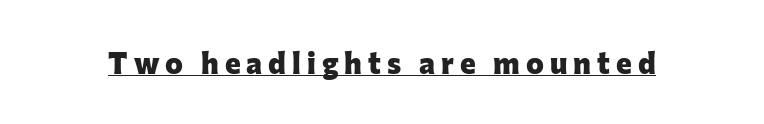
The image shows 30 px heavy sans-serif type, upright; set unusually wide letter spacing (+0.2 em), underlined; low stroke contrast and a medium x-height.
